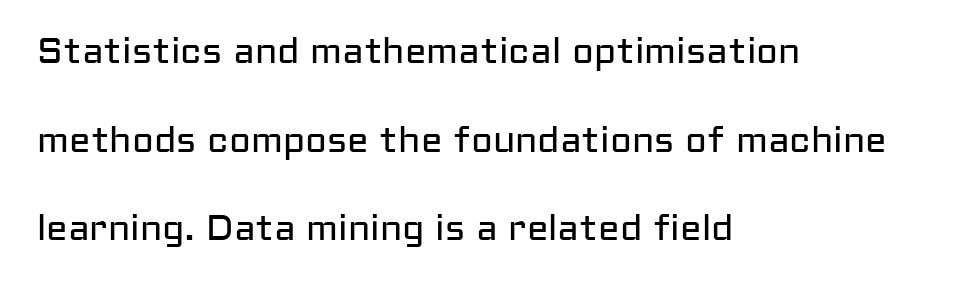
The specimen reads as upright at a glance. Looks like regular typesetting: each glyph gets only the width it needs. Line spacing here is loose. The specimen omits any rule beneath the text block's lines.
